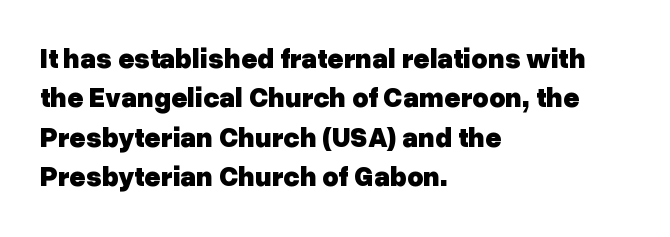
A bare baseline throughout the passage. The typography opts for an upright posture over an oblique one. The lines are quadded left. Line spacing here is normal. Note: no serifs on the glyphs.
